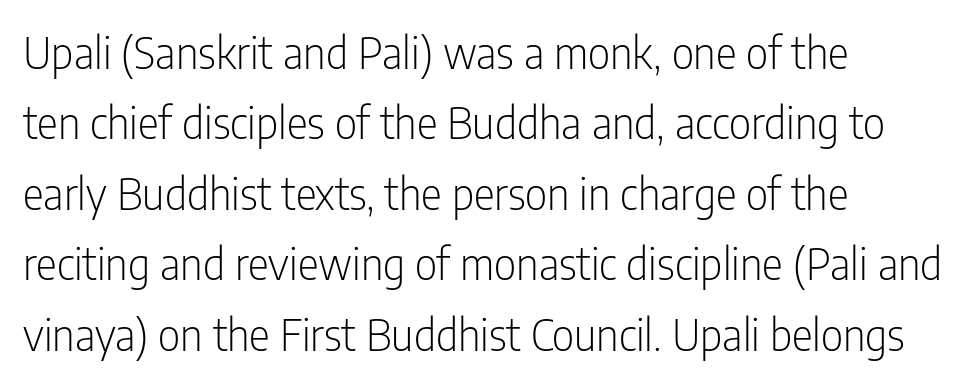
{"serif": "no", "italic": "no", "bold": "no", "weight": "light", "width": "condensed", "stroke_contrast": "low", "x_height": "medium", "monospaced": "no", "underline": "no", "align": "left", "line_spacing": "normal", "line_spacing_ratio": 1.6, "letter_spacing": "normal", "letter_spacing_em": 0.0, "glyph_px": 44}
